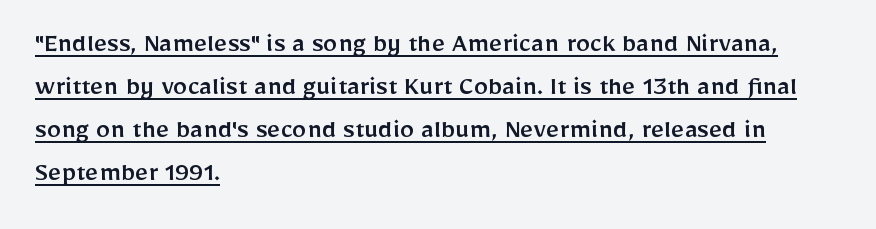
The image shows 29 px sans-serif type, upright; set left-aligned, normal line spacing (1.48x), normal letter spacing, underlined; low stroke contrast and a medium x-height.
